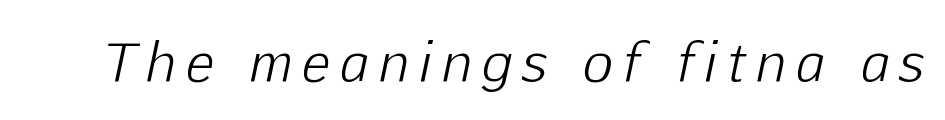
{"italic": "yes", "lean": "right", "slant_degrees": 12, "bold": "no", "weight": "light", "width": "normal", "stroke_contrast": "low", "x_height": "medium", "monospaced": "no", "underline": "no", "letter_spacing": "wide", "letter_spacing_em": 0.21, "glyph_px": 52}
